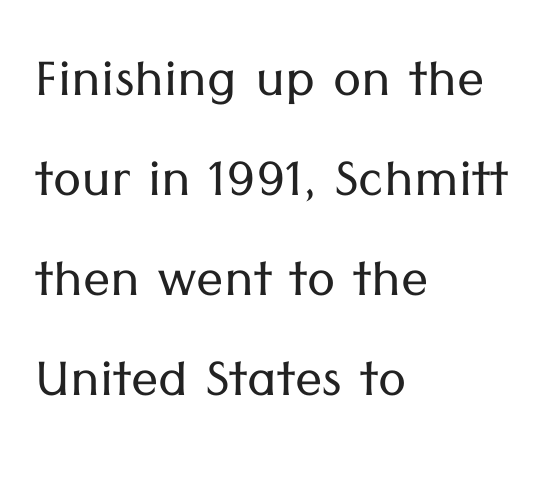
The image shows 68 px light sans-serif type, upright; set left-aligned, normal line spacing (1.47x), normal letter spacing, not underlined; low stroke contrast and a medium x-height.
